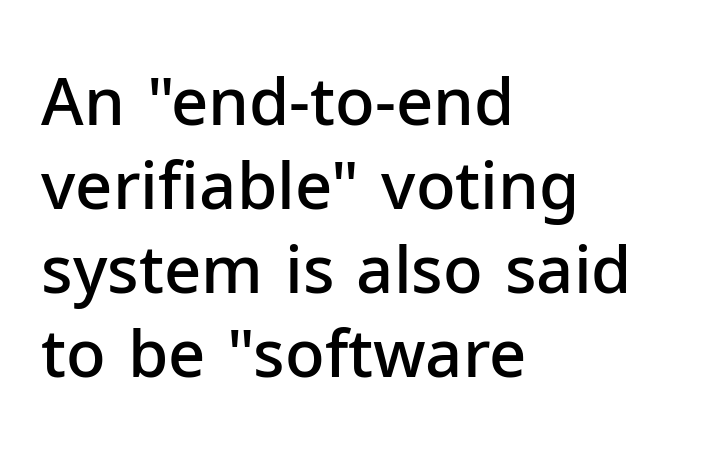
The image shows 65 px semibold sans-serif type, upright; set left-aligned, normal line spacing (1.29x), normal letter spacing, not underlined; low stroke contrast and a medium x-height.
